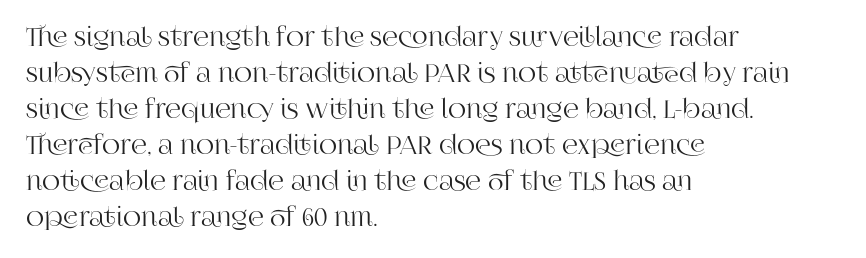
Q: Is the text italic (slanted)? A: No, it is upright.
Q: Is the text underlined? A: No.
Q: How is the paragraph aligned? A: Left-aligned.
Q: Is the spacing between letters normal or unusually wide? A: Normal.
Q: Is the spacing between lines tight, normal or loose? A: Normal.
